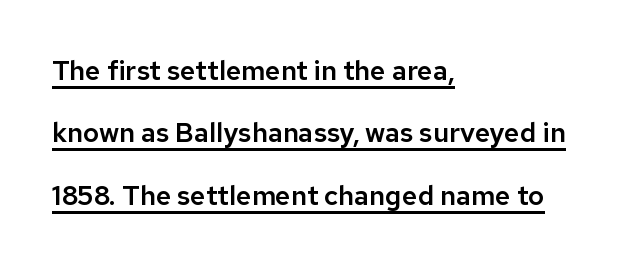
The passage shown stacks its lines with a broad gap. The typography opts for an upright posture over an oblique one. Notice how a bar underscores the lettering throughout. Visually the block forms a straight wall on the left and a jagged coastline on the right.
